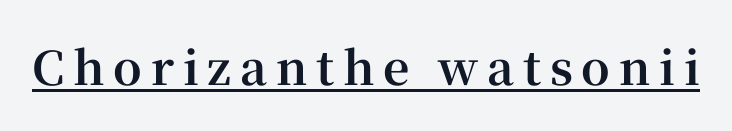
{"serif": "yes", "italic": "no", "bold": "yes", "weight": "bold", "width": "normal", "stroke_contrast": "high", "x_height": "medium", "monospaced": "no", "underline": "yes", "glyph_px": 46}
